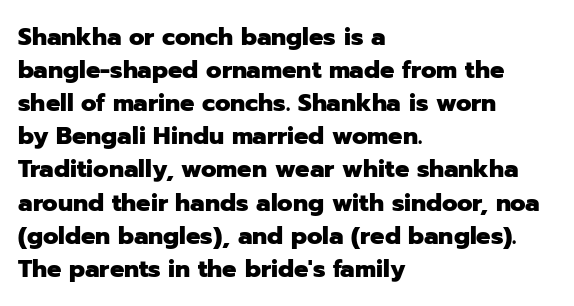
{"italic": "no", "bold": "yes", "underline": "no", "align": "left", "line_spacing": "normal", "line_spacing_ratio": 1.38, "letter_spacing": "normal", "letter_spacing_em": 0.0, "glyph_px": 24}
